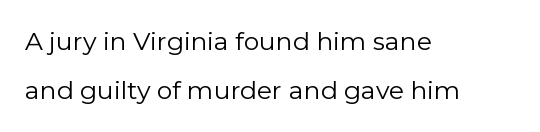
Q: Is the text bold? A: No.
Q: Is the text italic (slanted)? A: No, it is upright.
Q: Is the text underlined? A: No.
Q: How is the paragraph aligned? A: Left-aligned.
Q: Is the spacing between letters normal or unusually wide? A: Normal.
Q: Is the spacing between lines tight, normal or loose? A: Loose.
